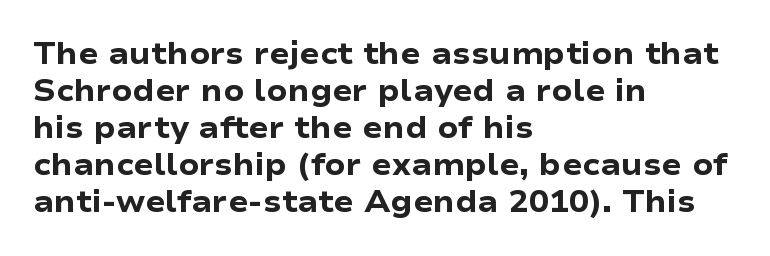
The image shows 30 px heavy, wide sans-serif type, upright; set left-aligned, line spacing 1.23x, normal letter spacing, not underlined; low stroke contrast and a medium x-height.
